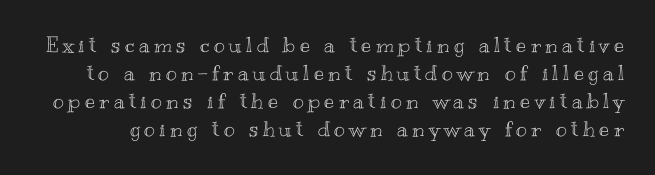
The image shows 21 px text type, upright; set normal line spacing (1.34x), unusually wide letter spacing (+0.21 em), not underlined.
